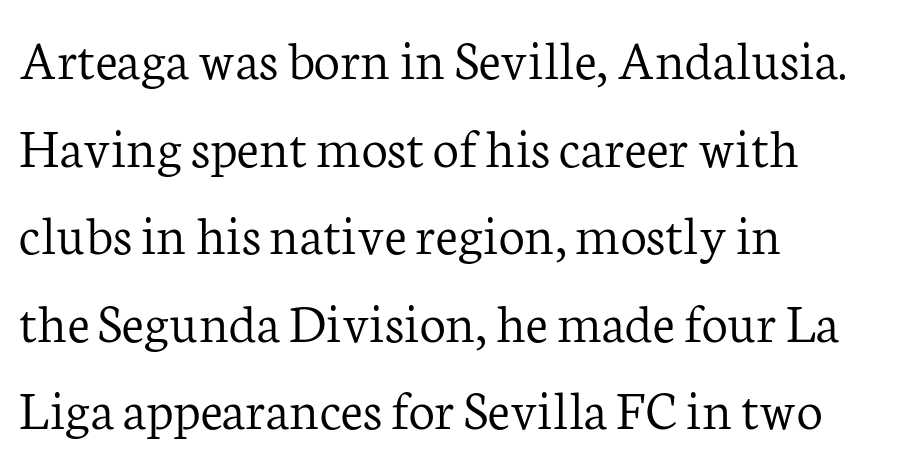
Q: Is the text bold? A: No.
Q: Is the text italic (slanted)? A: No, it is upright.
Q: Is the typeface a serif or a sans-serif typeface? A: Serif.
Q: Is the text underlined? A: No.
Q: How is the paragraph aligned? A: Left-aligned.
Q: Is the spacing between letters normal or unusually wide? A: Normal.
Q: Is the spacing between lines tight, normal or loose? A: Normal.
Q: Width (condensed, normal, or wide)? A: Normal.
Q: Stroke contrast? A: Low.
Q: x-height? A: Medium.
Q: Monospaced? A: No.
